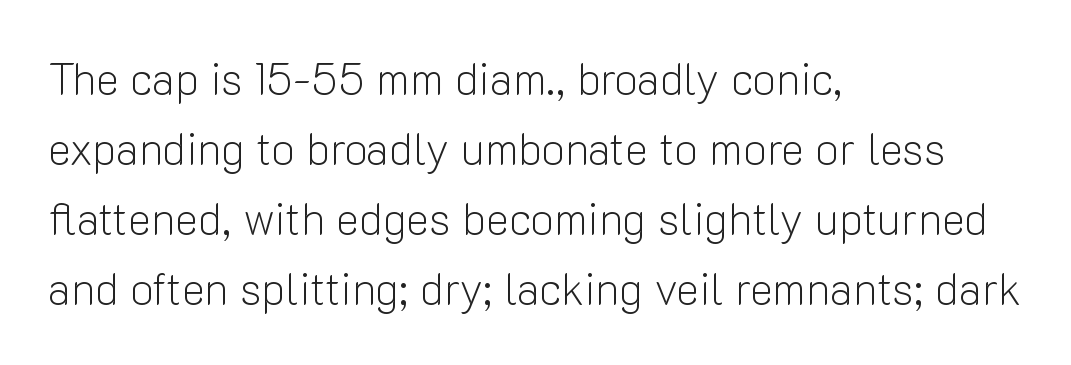
{"serif": "no", "italic": "no", "bold": "no", "weight": "light", "width": "normal", "stroke_contrast": "low", "x_height": "medium", "monospaced": "no", "underline": "no", "align": "left", "line_spacing": "normal", "line_spacing_ratio": 1.59, "letter_spacing": "normal", "letter_spacing_em": 0.0, "glyph_px": 44}
